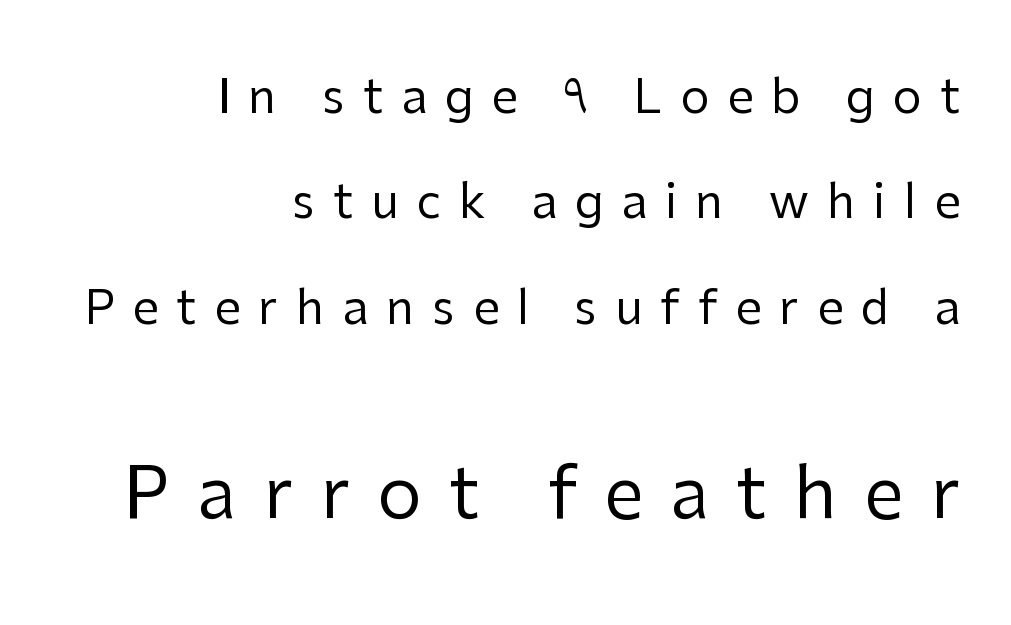
Q: Is the text bold? A: No.
Q: Is the text italic (slanted)? A: No, it is upright.
Q: Is the typeface a serif or a sans-serif typeface? A: Sans-serif.
Q: Is the text underlined? A: No.
Q: How is the paragraph aligned? A: Right-aligned.
Q: Is the spacing between letters normal or unusually wide? A: Unusually wide.
Q: Is the spacing between lines tight, normal or loose? A: Loose.
Q: Which block of text is set in a larger size, the first (top) or the second (bottom)? A: The second (bottom) one.
Q: Width (condensed, normal, or wide)? A: Normal.
Q: Stroke contrast? A: Low.
Q: x-height? A: Medium.
Q: Monospaced? A: No.
